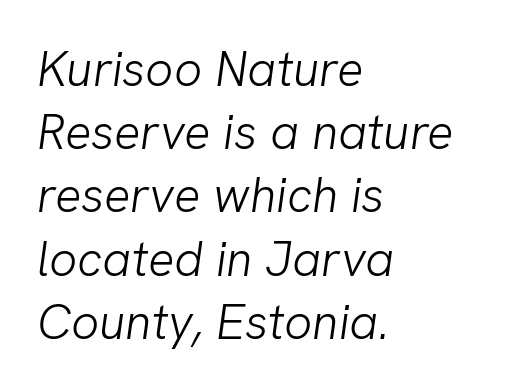
The image shows 49 px light sans-serif type; set left-aligned, normal line spacing (1.29x), normal letter spacing, not underlined; low stroke contrast and a medium x-height.
